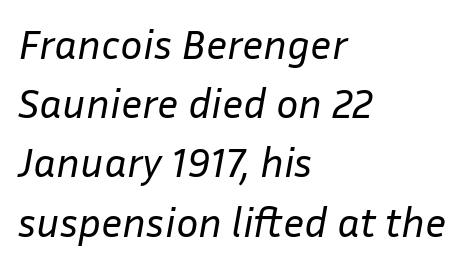
The image shows 42 px regular-weight type, italic (leaning right); set left-aligned, normal line spacing (1.41x), normal letter spacing, not underlined; low stroke contrast and a medium x-height.
